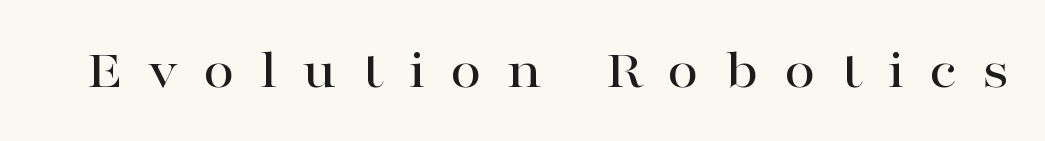
Q: Is the text italic (slanted)? A: No, it is upright.
Q: Is the typeface a serif or a sans-serif typeface? A: Serif.
Q: Is the text underlined? A: No.
Q: Is the spacing between letters normal or unusually wide? A: Unusually wide.
Q: Width (condensed, normal, or wide)? A: Wide.
Q: Stroke contrast? A: High.
Q: x-height? A: Medium.
Q: Monospaced? A: No.
